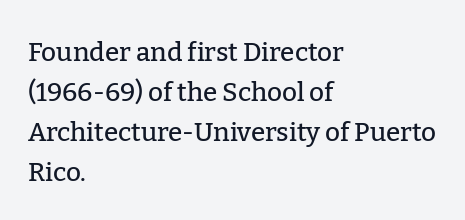
The image shows 26 px text type, upright; set left-aligned, normal line spacing (1.54x), normal letter spacing, not underlined.
